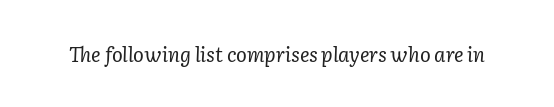
An italicized treatment has been applied to the whole sample. Words float on clear page, feet unadorned. What stands out about the letter spacing? Nothing — it is the standard amount. Compared with a typical body face, this is equally light or lighter still.
